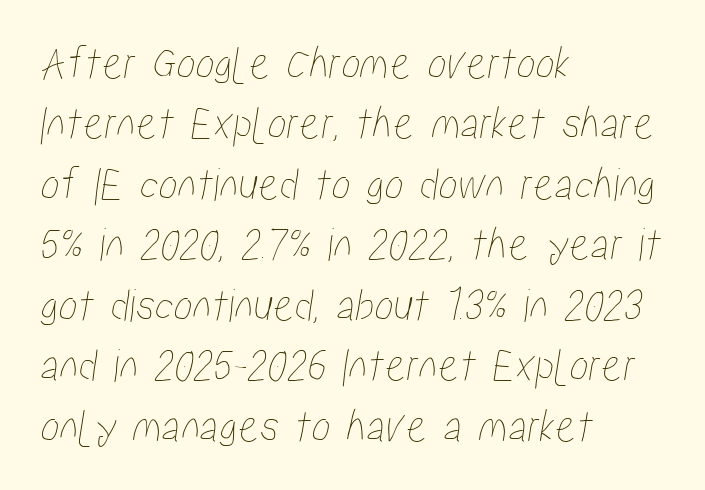
A typesetter would call this leading conventional body-copy spacing. The setting favours the left margin, as ordinary paragraphs usually do. Underlining? Definitely not there. The passage shown is typed in a proportional face where columns would drift. Characters follow at the spacing the type designer built in.
